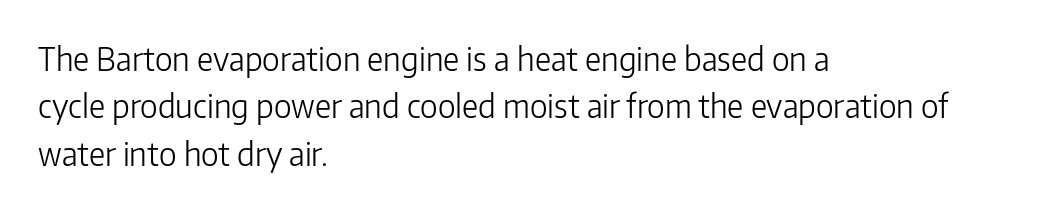
Look at the tracking — it's just the regular setting, nothing added. It's the straight-up-and-down kind of type. Alignment: flush left. Only glyphs here, with clear space below each row. Stems here are at most as thick as an everyday book face. The rows are spaced the way most documents space them.
